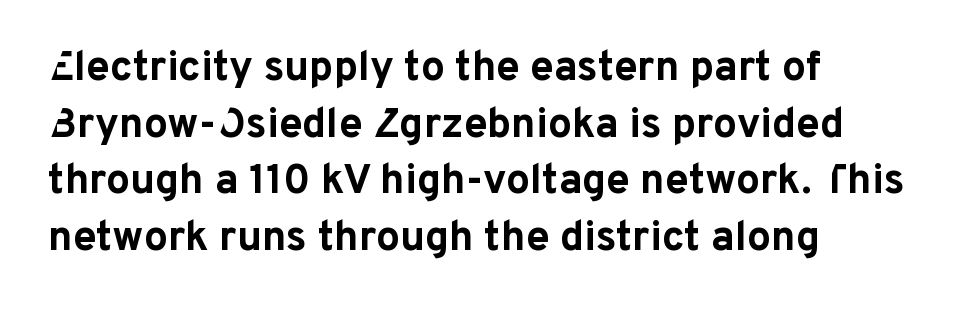
The image shows 42 px bold sans-serif type, upright; set left-aligned, normal line spacing (1.35x), normal letter spacing, not underlined; low stroke contrast and a medium x-height.
